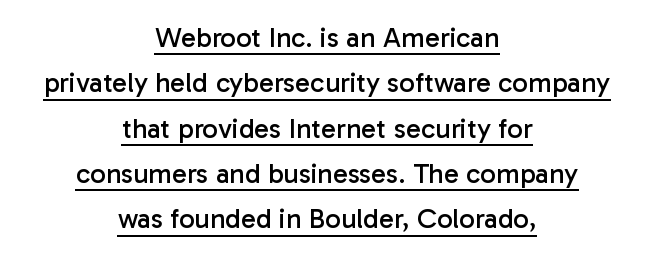
{"serif": "no", "italic": "no", "bold": "no", "weight": "regular", "width": "normal", "stroke_contrast": "low", "x_height": "medium", "monospaced": "no", "underline": "yes", "align": "center", "line_spacing": "normal", "line_spacing_ratio": 1.62, "letter_spacing": "normal", "letter_spacing_em": 0.0, "glyph_px": 28}
